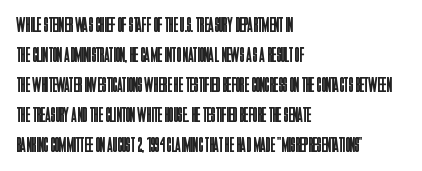
Q: Is the text bold? A: No.
Q: Is the text italic (slanted)? A: No, it is upright.
Q: Is the text underlined? A: No.
Q: How is the paragraph aligned? A: Left-aligned.
Q: Is the spacing between letters normal or unusually wide? A: Normal.
Q: Is the spacing between lines tight, normal or loose? A: Normal.
